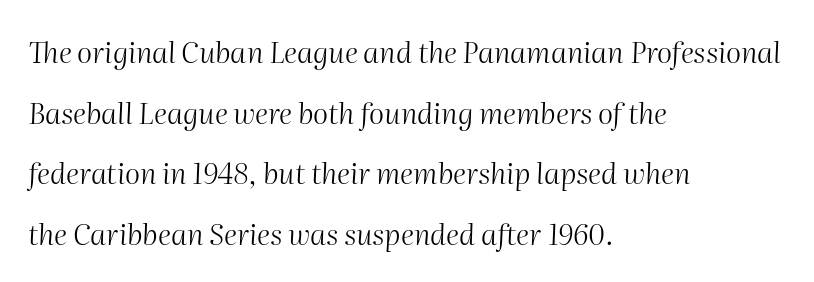
The image shows 29 px light type, italic (leaning right); set left-aligned, loose line spacing (2.09x), normal letter spacing, not underlined; medium stroke contrast and a medium x-height.
